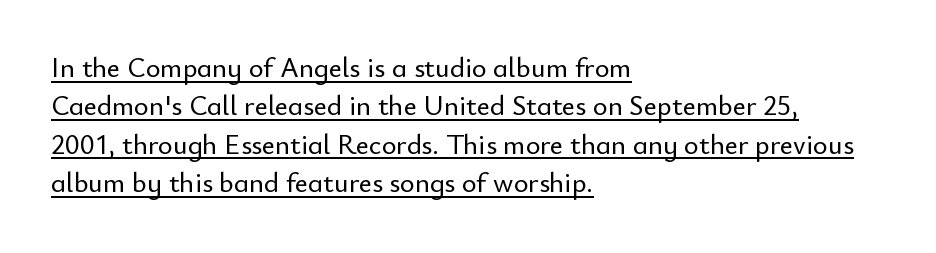
Q: Is the text italic (slanted)? A: No, it is upright.
Q: Is the typeface a serif or a sans-serif typeface? A: Sans-serif.
Q: Is the text underlined? A: Yes.
Q: How is the paragraph aligned? A: Left-aligned.
Q: Is the spacing between letters normal or unusually wide? A: Normal.
Q: Is the spacing between lines tight, normal or loose? A: Normal.
Q: Width (condensed, normal, or wide)? A: Normal.
Q: Stroke contrast? A: Low.
Q: x-height? A: Small.
Q: Monospaced? A: No.
